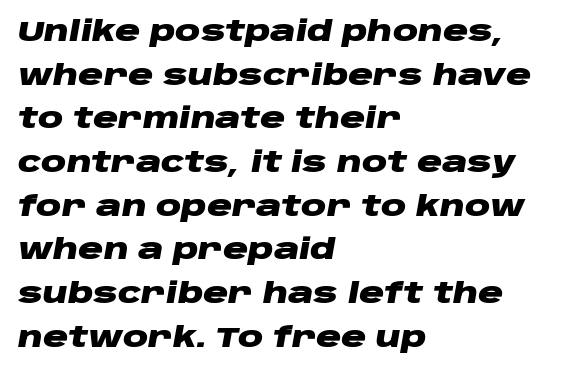
Emphasis-style slanted type is in use. Compared with typical body copy, the letter spacing here is the same. These lines are rendered in a variable-pitch font. Visually the block forms a straight wall on the left and a jagged coastline on the right.
